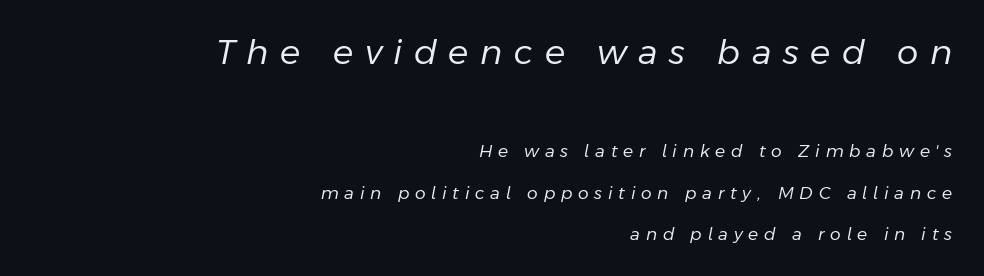
Leftover space on each line is placed entirely before the opening word. The letters advance in unequal steps, a hallmark of proportional type. Successive baselines arrive slowly, with a big drop between each. Words appear elongated and porous because spacing is wide. The block sitting higher on the canvas is the one with enlarged characters.
